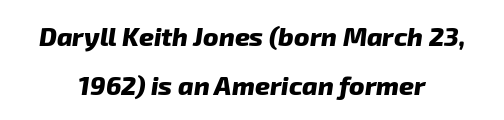
{"bold": "yes", "underline": "no", "align": "center", "line_spacing": "loose", "line_spacing_ratio": 1.9, "letter_spacing": "normal", "letter_spacing_em": 0.0, "glyph_px": 26}
